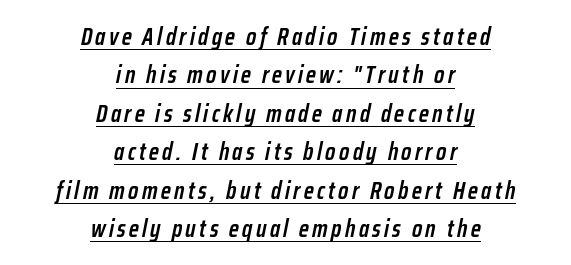
The image shows 24 px text type, italic (leaning right); set centered, normal line spacing (1.6x), underlined.
